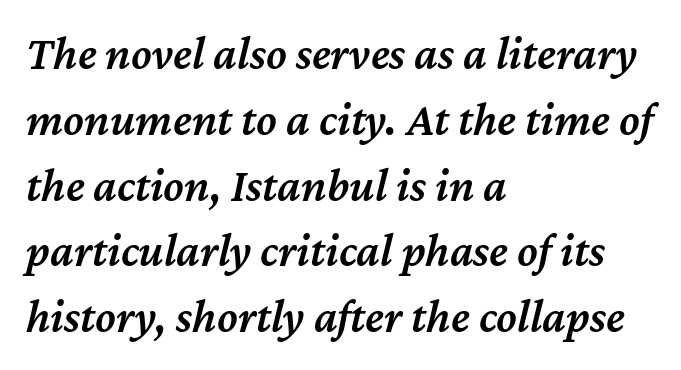
Q: Is the text bold? A: Semi-bold.
Q: Is the text italic (slanted)? A: Yes, it leans right by about 12 degrees.
Q: Is the text underlined? A: No.
Q: How is the paragraph aligned? A: Left-aligned.
Q: Is the spacing between letters normal or unusually wide? A: Normal.
Q: Is the spacing between lines tight, normal or loose? A: Normal.
Q: Width (condensed, normal, or wide)? A: Normal.
Q: Stroke contrast? A: Medium.
Q: x-height? A: Medium.
Q: Monospaced? A: No.
